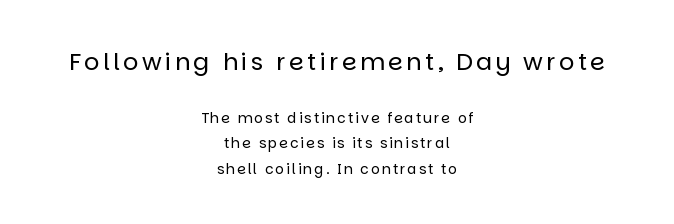
Q: Is the text bold? A: No.
Q: Is the text italic (slanted)? A: No, it is upright.
Q: Is the text underlined? A: No.
Q: How is the paragraph aligned? A: Centered.
Q: Which block of text is set in a larger size, the first (top) or the second (bottom)? A: The first (top) one.
